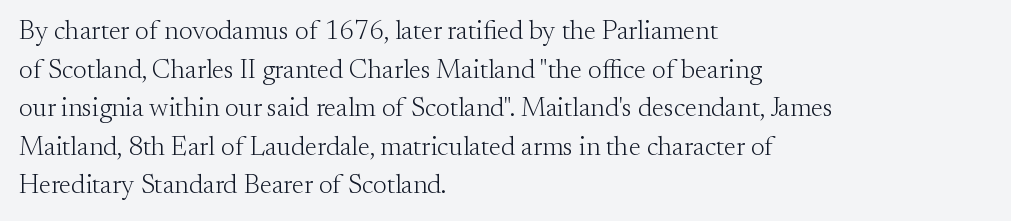
{"italic": "no", "bold": "no", "underline": "no", "align": "left", "line_spacing": "normal", "line_spacing_ratio": 1.43, "letter_spacing": "normal", "letter_spacing_em": 0.0, "glyph_px": 27}
